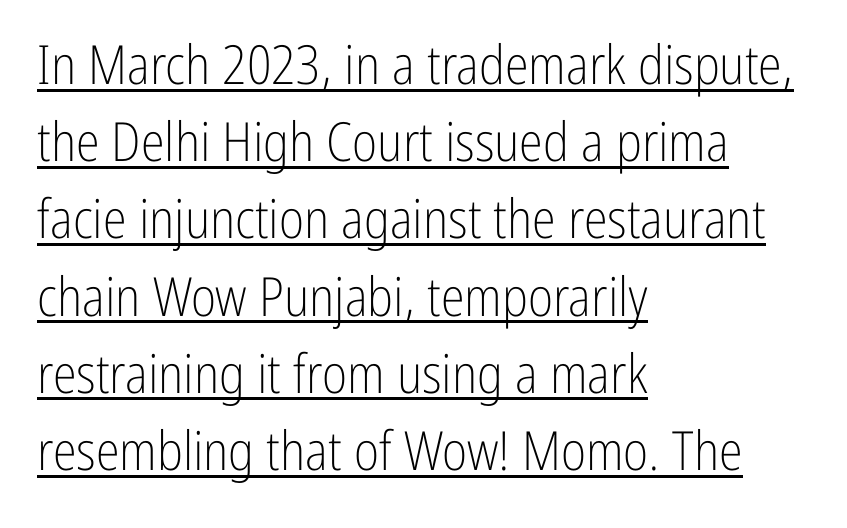
The lettering stays uniformly vertical, giving the passage a roman look. The sample's only ornament is a line tracing under the words. The type family on display is of the sans-serif kind. Ink coverage per letter is moderate at most. The face used here is proportionally spaced, like ordinary book or web type. These lines sit exactly where default settings would place them.
